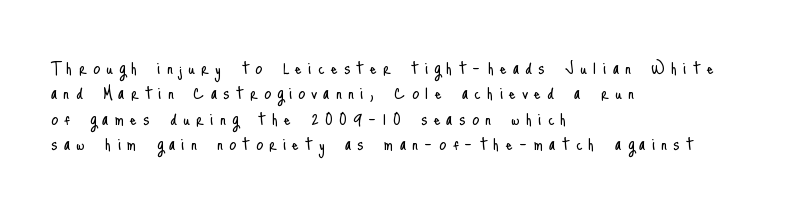
Tracking value appears strongly positive — letters spread wide. The font sits on the lighter half of the weight spectrum, regular included. Do the letters lean? They stand straight. The gap between lines stays unmarked. The lines in this sample share a left origin and differ only in where they stop.
